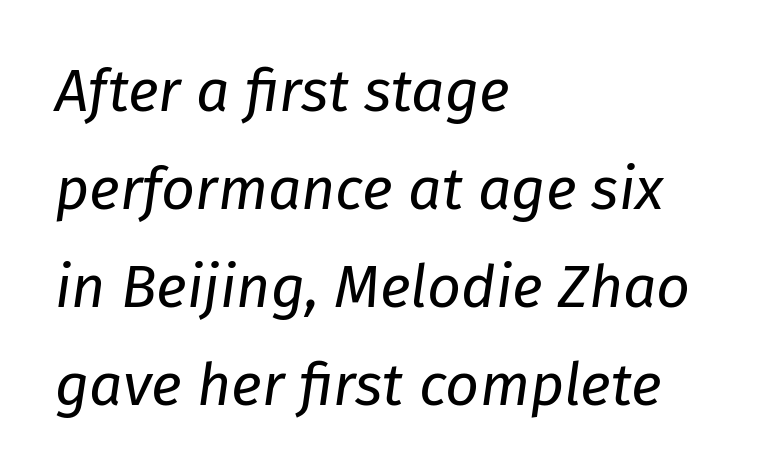
Tall strokes in this sample are angled rather than plumb. No word sits above an underline. Short and long lines alike share a common starting point at left. In terms of leading, this rendering sits right in the middle.
